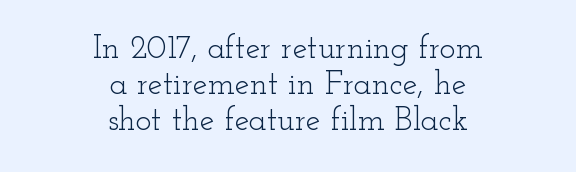
Letters rest on an invisible, unmarked baseline. Honestly, the rows look squashed on top of each other. Each word holds together tightly as a unit, with standard inter-letter gaps. Every row of glyphs is offset so its center matches the block's center.
